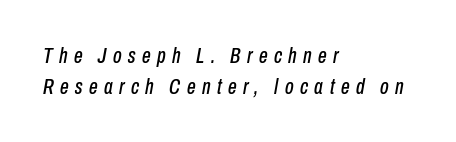
The image shows 22 px text type, italic (leaning right); set left-aligned, normal line spacing (1.39x), unusually wide letter spacing (+0.29 em), not underlined.
